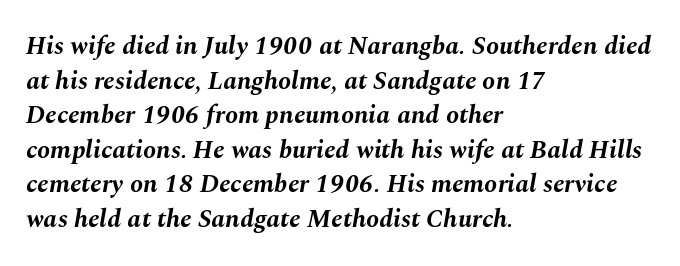
The image shows 26 px bold type, italic (leaning right); set left-aligned, normal line spacing (1.33x), normal letter spacing, not underlined.
